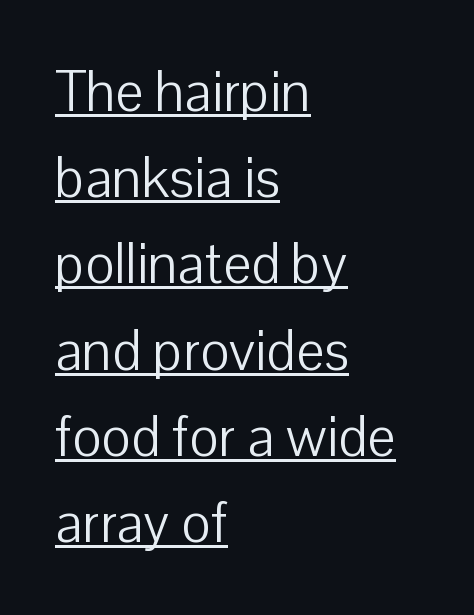
The image shows 56 px light sans-serif type, upright; set left-aligned, normal line spacing (1.54x), normal letter spacing, underlined; low stroke contrast and a medium x-height.
